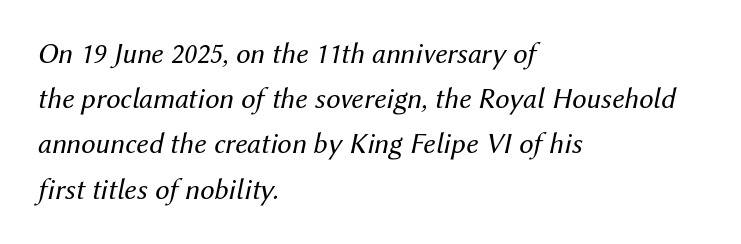
Weight: regular or lighter. Plain, unruled lines of type. The letters sit at their default tracking, neither squeezed nor spread. The face used here is proportionally spaced, like ordinary book or web type.
